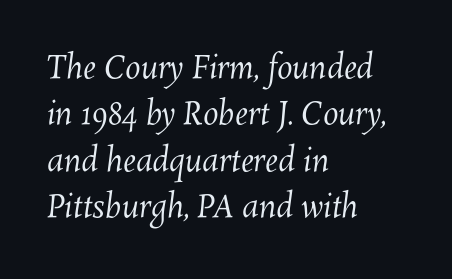
{"bold": "no", "weight": "regular", "width": "normal", "stroke_contrast": "medium", "x_height": "medium", "monospaced": "no", "underline": "no", "align": "left", "line_spacing": "normal", "line_spacing_ratio": 1.5, "letter_spacing": "normal", "letter_spacing_em": 0.0, "glyph_px": 31}
